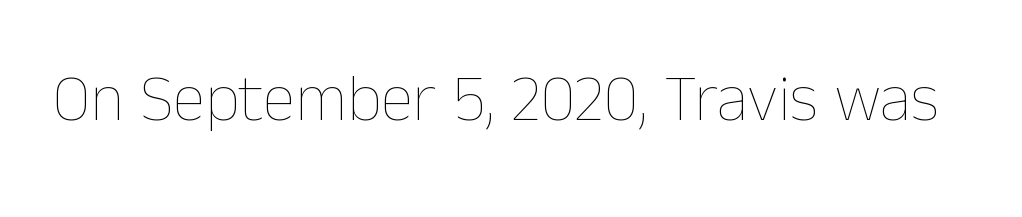
{"italic": "no", "bold": "no", "weight": "thin", "width": "normal", "stroke_contrast": "low", "x_height": "medium", "monospaced": "no", "underline": "no", "letter_spacing": "normal", "letter_spacing_em": 0.0, "glyph_px": 66}
